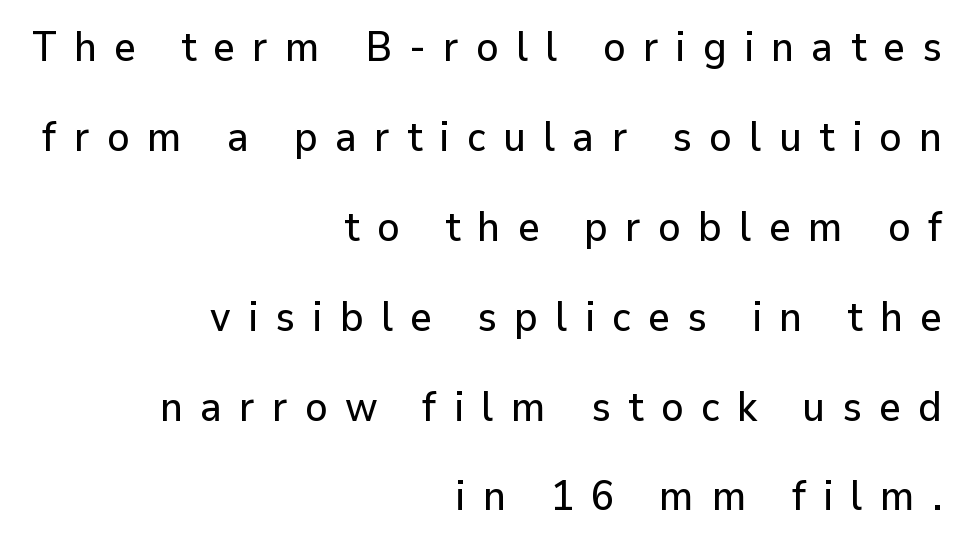
The gap between lines stays unmarked. If you measured baseline to baseline, you'd find a long distance. The characters display no serif detailing; their extremities are plain. The lines are quadded right. Each word looks stretched out because of the extra space between its letters.
